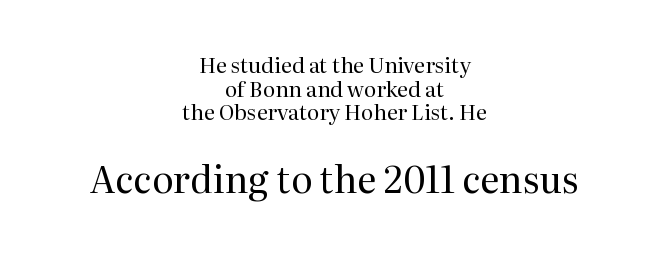
{"serif": "yes", "italic": "no", "bold": "no", "weight": "regular", "width": "normal", "stroke_contrast": "medium", "x_height": "medium", "monospaced": "no", "underline": "no", "align": "center", "line_spacing": "tight", "line_spacing_ratio": 1.13, "letter_spacing": "normal", "letter_spacing_em": 0.0, "larger_block": "second", "size_ratio": 1.76, "glyph_px": 37}
